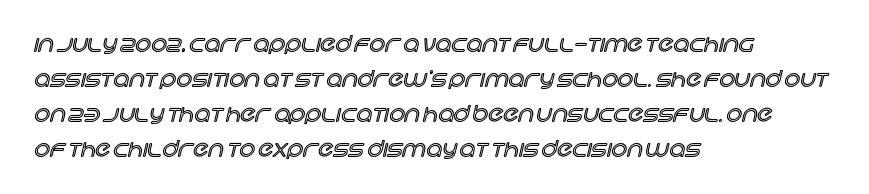
The vertical gap from one line to the next is medium. The ragged edge is on the right, which tells us the setting is flush left. Look at the tracking — it's just the regular setting, nothing added. Only glyphs here, with clear space below each row.
